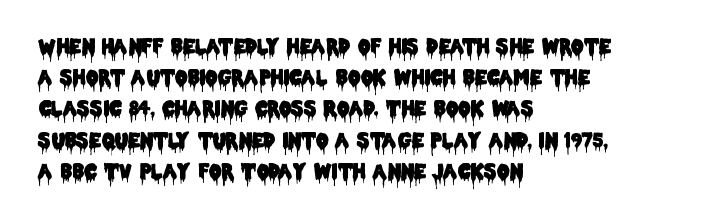
You could call the tracking neutral — neither tight nor loose. No italicization has been applied; the sample stays upright. Just letters on the line, the space beneath them empty. Compared with typical paragraphs, the rows here are spaced about the same.
